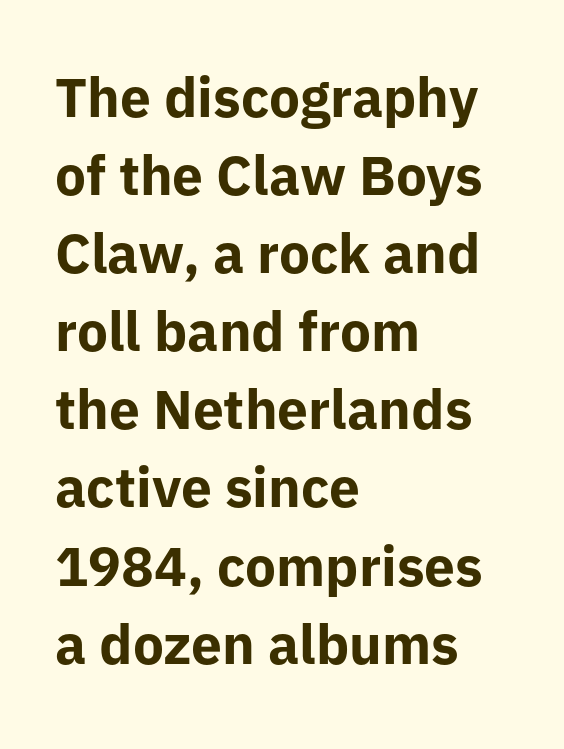
The image shows 55 px bold sans-serif type, upright; set left-aligned, normal line spacing (1.42x), normal letter spacing, not underlined; low stroke contrast and a medium x-height.
